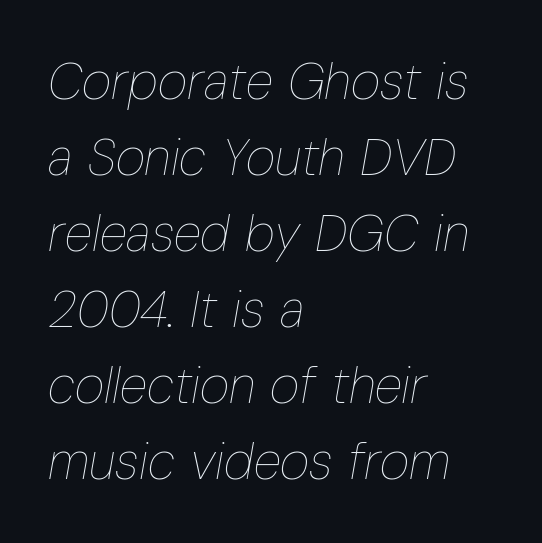
Q: Is the text bold? A: No.
Q: Is the text italic (slanted)? A: Yes, it leans right by about 10 degrees.
Q: Is the text underlined? A: No.
Q: How is the paragraph aligned? A: Left-aligned.
Q: Is the spacing between letters normal or unusually wide? A: Normal.
Q: Is the spacing between lines tight, normal or loose? A: Normal.
Q: Width (condensed, normal, or wide)? A: Condensed.
Q: Stroke contrast? A: Low.
Q: x-height? A: Medium.
Q: Monospaced? A: No.
